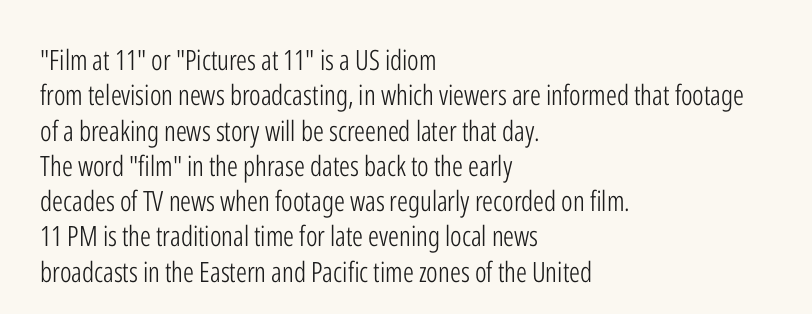
Lines of text with bare space underneath. The characters are drawn with everyday or finer stroke widths. The paragraph shown leans on its left margin. Does extra space separate the letters? No, they use regular spacing. The lettering holds an erect, upright posture throughout.
